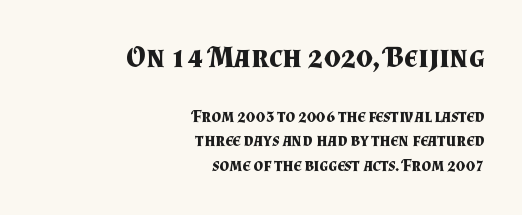
The specimen omits any rule beneath the text block's lines. Of the two passages, the one on top uses the larger point size. Plenty of ink on the page — the face is bold. Each line ends at the same right margin while the left side varies. Tracking value appears to be zero — textbook default spacing. This block has exactly the height ordinary leading produces.
